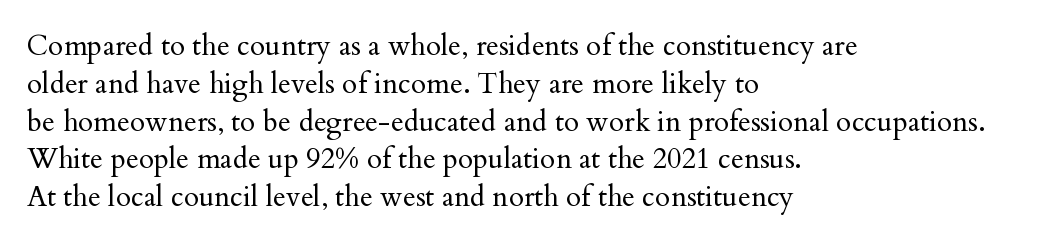
Q: Is the text bold? A: No.
Q: Is the text italic (slanted)? A: No, it is upright.
Q: Is the typeface a serif or a sans-serif typeface? A: Serif.
Q: Is the text underlined? A: No.
Q: How is the paragraph aligned? A: Left-aligned.
Q: Is the spacing between letters normal or unusually wide? A: Normal.
Q: Is the spacing between lines tight, normal or loose? A: Normal.
Q: Width (condensed, normal, or wide)? A: Normal.
Q: Stroke contrast? A: Medium.
Q: x-height? A: Small.
Q: Monospaced? A: No.
